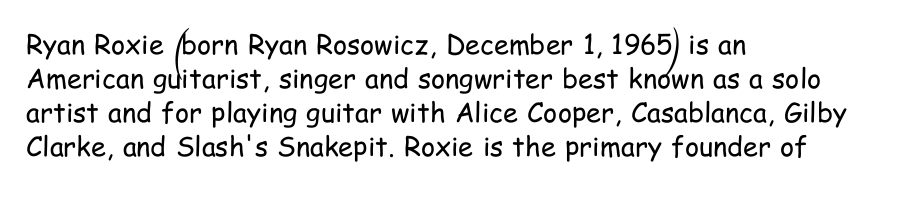
{"italic": "no", "bold": "no", "underline": "no", "align": "left", "line_spacing": "normal", "line_spacing_ratio": 1.26, "letter_spacing": "normal", "letter_spacing_em": 0.0, "glyph_px": 27}
